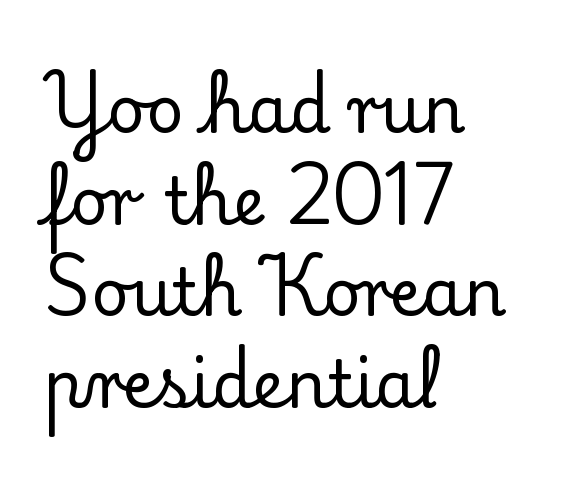
The image shows 65 px serif type, upright; set left-aligned, normal line spacing (1.41x), normal letter spacing, not underlined; low stroke contrast and a small x-height.
